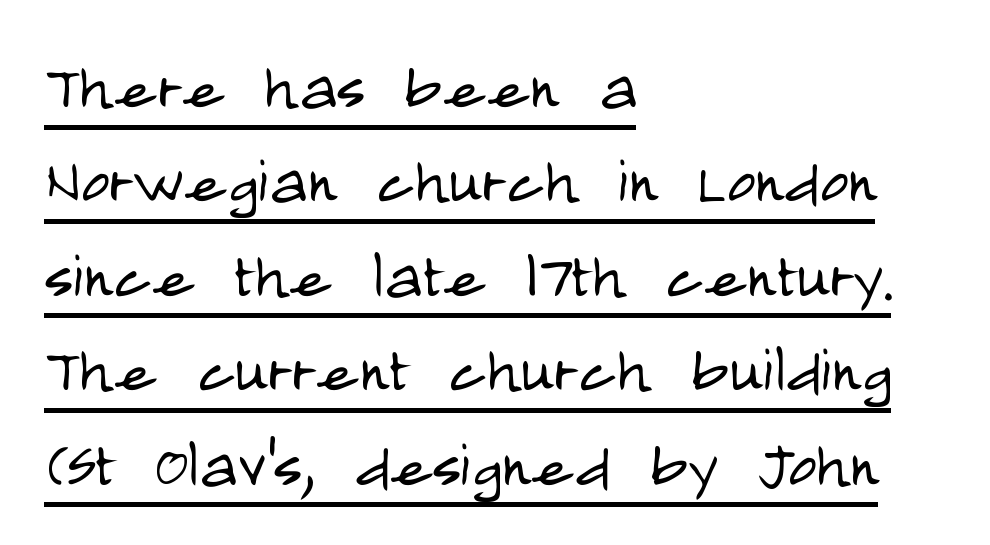
Q: Is the text bold? A: No.
Q: Is the text italic (slanted)? A: No, it is upright.
Q: Is the typeface a serif or a sans-serif typeface? A: Sans-serif.
Q: Is the text underlined? A: Yes.
Q: How is the paragraph aligned? A: Left-aligned.
Q: Is the spacing between letters normal or unusually wide? A: Normal.
Q: Width (condensed, normal, or wide)? A: Condensed.
Q: Stroke contrast? A: Low.
Q: x-height? A: Large.
Q: Monospaced? A: No.
